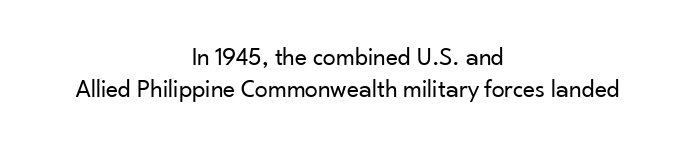
The image shows 26 px text type, upright; set centered, line spacing 1.23x, normal letter spacing, not underlined.
